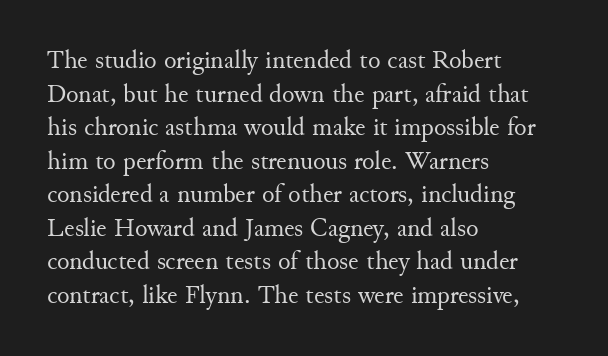
{"italic": "no", "bold": "no", "underline": "no", "align": "left", "line_spacing": "normal", "line_spacing_ratio": 1.29, "letter_spacing": "normal", "letter_spacing_em": 0.0, "glyph_px": 26}
